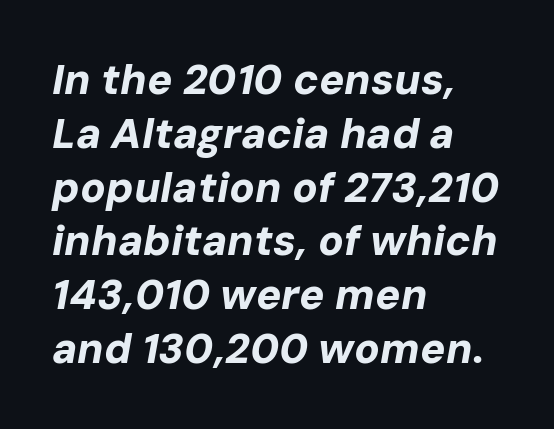
The image shows 42 px bold type, italic (leaning right); set left-aligned, normal line spacing (1.28x), normal letter spacing, not underlined; low stroke contrast and a medium x-height.
